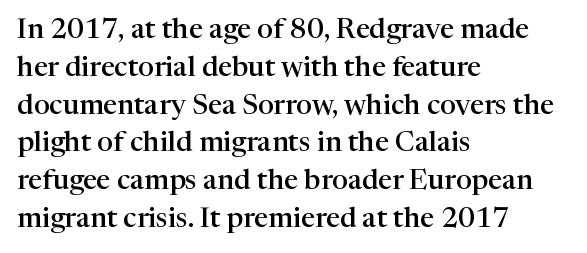
Caption: semibold face, moderately heavy strokes. Tracking here is standard; glyphs follow each other at the usual distance. Vertical spacing — default. Varying glyph widths throughout — classic text-font behaviour. Which margin do the lines hug? The left one — the right edge is uneven. Type style note: has serifs.
